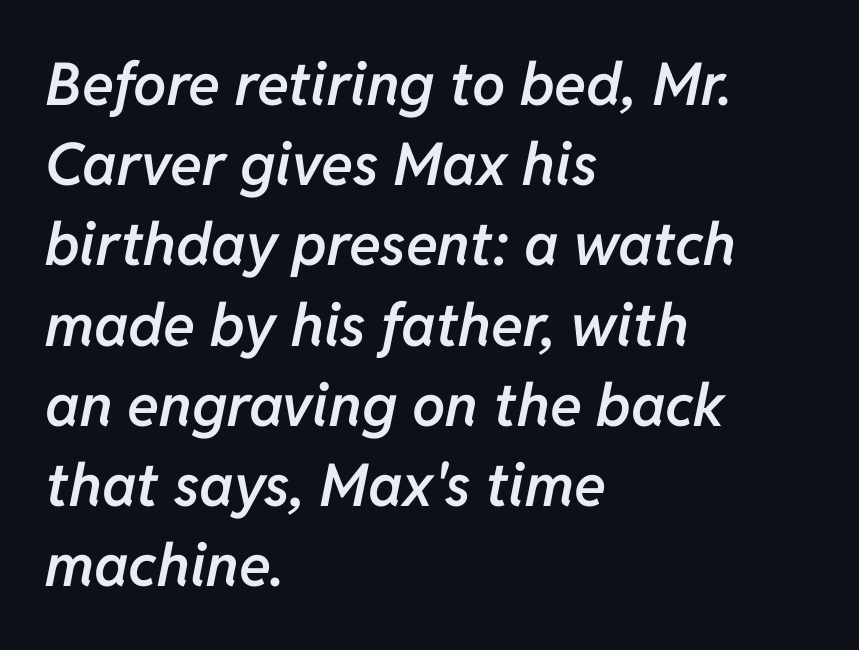
There is no visible air inserted between adjacent glyphs. Leading matches the norm, producing a regular column. Line starts are locked; line ends wander. The passage shown is typed in a proportional face where columns would drift. Descenders are the only things crossing below the line. Does the weight exceed regular? Yes, but only to semibold.
